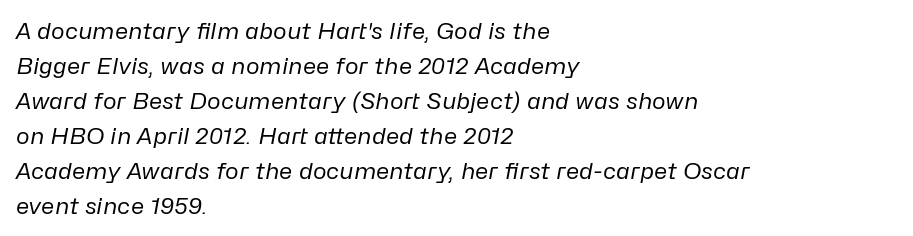
Q: Is the text bold? A: No.
Q: Is the text italic (slanted)? A: Yes, it leans right by about 10 degrees.
Q: Is the text underlined? A: No.
Q: How is the paragraph aligned? A: Left-aligned.
Q: Is the spacing between letters normal or unusually wide? A: Normal.
Q: Is the spacing between lines tight, normal or loose? A: Normal.
